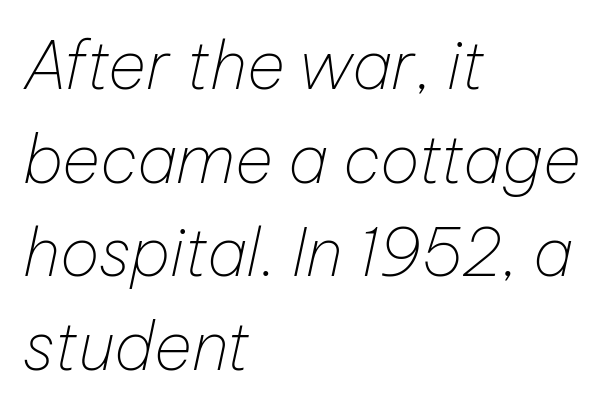
Q: Is the text bold? A: No.
Q: Is the text italic (slanted)? A: Yes, it leans right by about 12 degrees.
Q: Is the text underlined? A: No.
Q: How is the paragraph aligned? A: Left-aligned.
Q: Is the spacing between letters normal or unusually wide? A: Normal.
Q: Is the spacing between lines tight, normal or loose? A: Normal.
Q: Width (condensed, normal, or wide)? A: Normal.
Q: Stroke contrast? A: Low.
Q: x-height? A: Medium.
Q: Monospaced? A: No.
